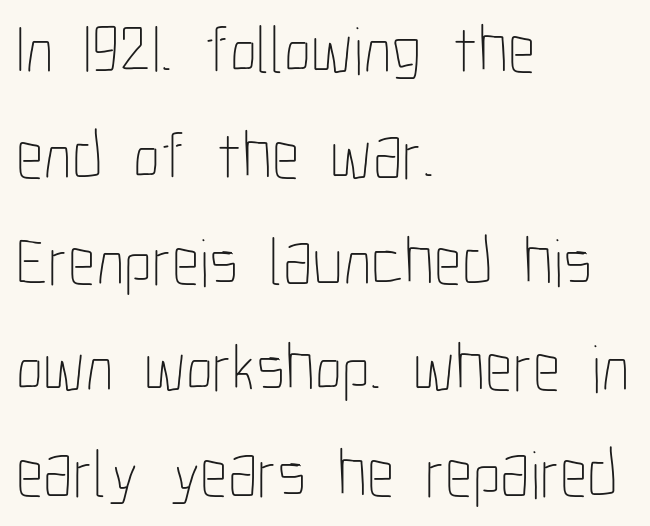
Q: Is the text bold? A: No.
Q: Is the text italic (slanted)? A: No, it is upright.
Q: Is the text underlined? A: No.
Q: How is the paragraph aligned? A: Left-aligned.
Q: Is the spacing between letters normal or unusually wide? A: Normal.
Q: Is the spacing between lines tight, normal or loose? A: Normal.
Q: Width (condensed, normal, or wide)? A: Condensed.
Q: Stroke contrast? A: Low.
Q: x-height? A: Medium.
Q: Monospaced? A: No.
